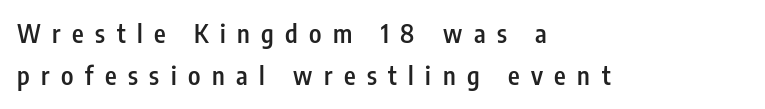
Observe the wide spacing: letters keep a clear distance from each other. Vertical strokes here are truly vertical. The rendering uses a moderate line-height, typical for paragraphs. Quick note: underline off. Its strokes are somewhat broadened, the hallmark of semibold type.
